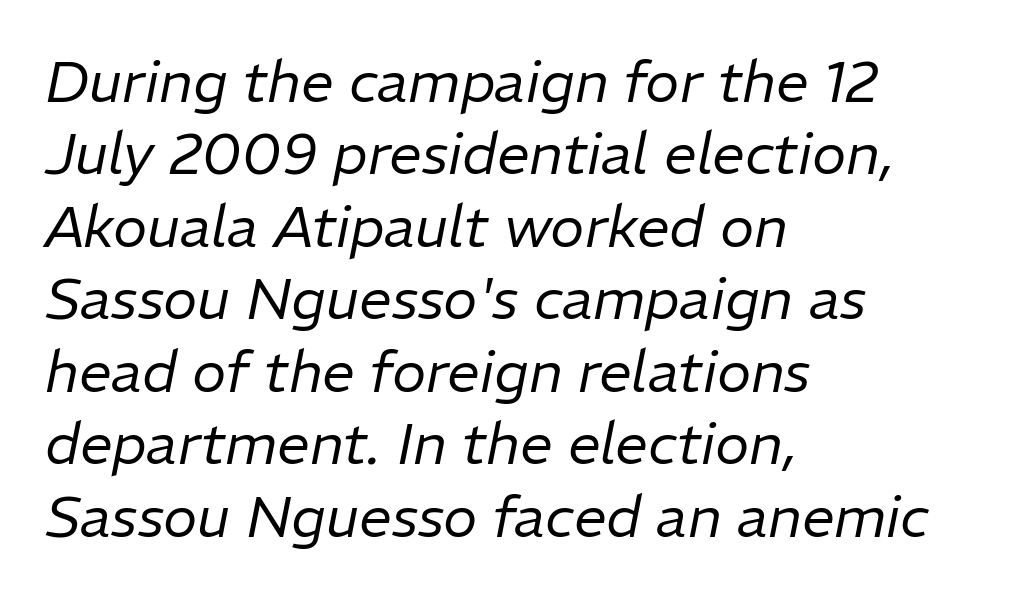
Standard letterfit; no display-style spreading of the glyphs. The specimen reads as italic at a glance. One-word summary of the alignment: left. This rendering features lettering with no underline. Character widths vary here, with narrow letters taking less room than wide ones. The rendering uses a moderate line-height, typical for paragraphs.
